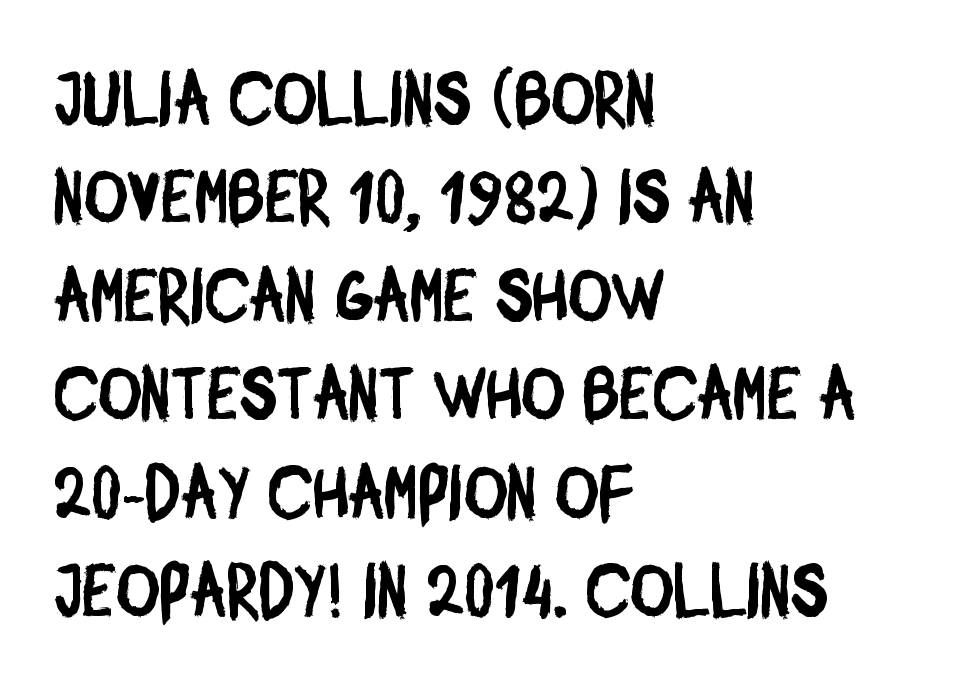
Q: Is the typeface a serif or a sans-serif typeface? A: Sans-serif.
Q: Is the text underlined? A: No.
Q: How is the paragraph aligned? A: Left-aligned.
Q: Is the spacing between letters normal or unusually wide? A: Normal.
Q: Is the spacing between lines tight, normal or loose? A: Normal.
Q: Width (condensed, normal, or wide)? A: Condensed.
Q: Stroke contrast? A: Low.
Q: x-height? A: Large.
Q: Monospaced? A: No.
